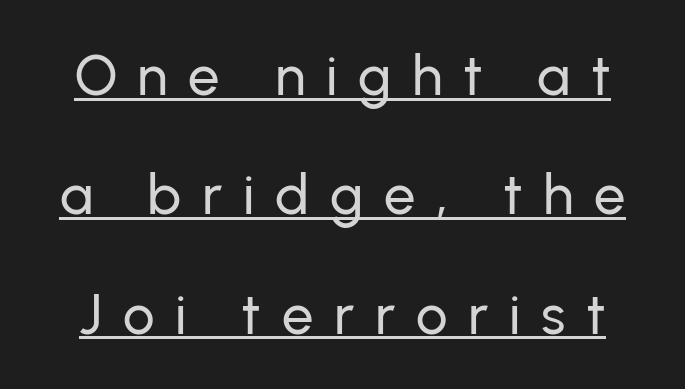
Q: Is the text italic (slanted)? A: No, it is upright.
Q: Is the typeface a serif or a sans-serif typeface? A: Sans-serif.
Q: Is the text underlined? A: Yes.
Q: Is the spacing between letters normal or unusually wide? A: Unusually wide.
Q: Is the spacing between lines tight, normal or loose? A: Loose.
Q: Width (condensed, normal, or wide)? A: Normal.
Q: Stroke contrast? A: Low.
Q: x-height? A: Medium.
Q: Monospaced? A: No.
